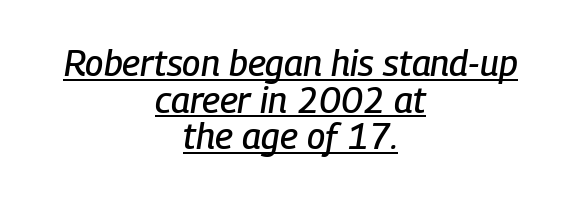
Q: Is the text italic (slanted)? A: Yes, it leans right by about 9 degrees.
Q: Is the text underlined? A: Yes.
Q: How is the paragraph aligned? A: Centered.
Q: Is the spacing between letters normal or unusually wide? A: Normal.
Q: Is the spacing between lines tight, normal or loose? A: Tight.
Q: Width (condensed, normal, or wide)? A: Condensed.
Q: Stroke contrast? A: Low.
Q: x-height? A: Medium.
Q: Monospaced? A: No.
